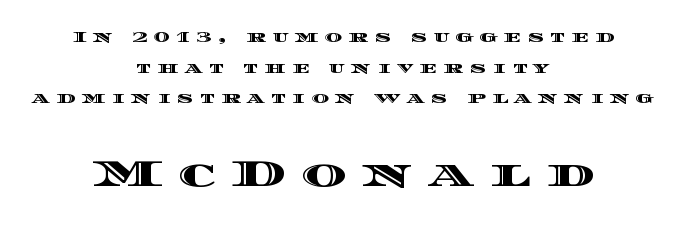
Italic? Not at all — the glyphs are vertical. Proportional: the letters do not fall into vertical columns. The rendering uses a large line-height, opening up the rows. The whitespace from short lines is split evenly between both sides.
